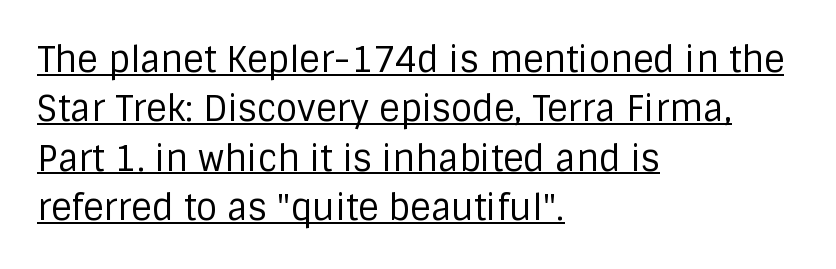
{"serif": "no", "italic": "no", "bold": "no", "weight": "regular", "width": "normal", "stroke_contrast": "low", "x_height": "large", "monospaced": "no", "underline": "yes", "align": "left", "line_spacing": "normal", "line_spacing_ratio": 1.41, "letter_spacing": "normal", "letter_spacing_em": 0.0, "glyph_px": 35}
